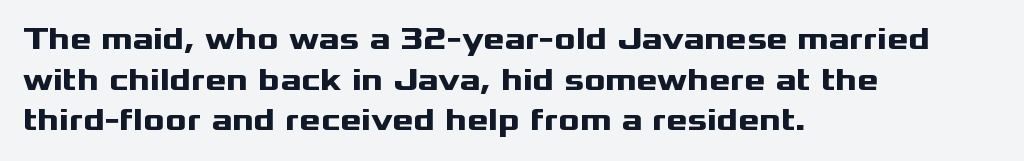
{"serif": "no", "italic": "no", "bold": "yes", "weight": "heavy", "width": "wide", "stroke_contrast": "medium", "x_height": "medium", "monospaced": "no", "underline": "no", "align": "left", "line_spacing": "normal", "line_spacing_ratio": 1.27, "letter_spacing": "normal", "letter_spacing_em": 0.0, "glyph_px": 32}
